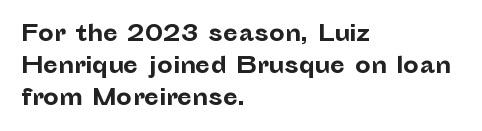
Q: Is the text bold? A: Yes.
Q: Is the text italic (slanted)? A: No, it is upright.
Q: Is the text underlined? A: No.
Q: How is the paragraph aligned? A: Left-aligned.
Q: Is the spacing between letters normal or unusually wide? A: Normal.
Q: Is the spacing between lines tight, normal or loose? A: Normal.
